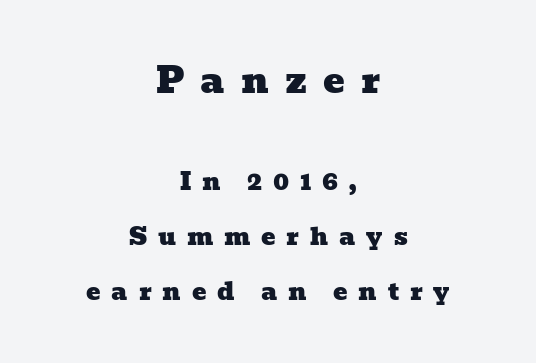
The image shows 36 px wide serif type; set centered, loose line spacing (2.29x), unusually wide letter spacing (+0.45 em), not underlined; the first (top) block is 1.5x larger; low stroke contrast and a medium x-height.
